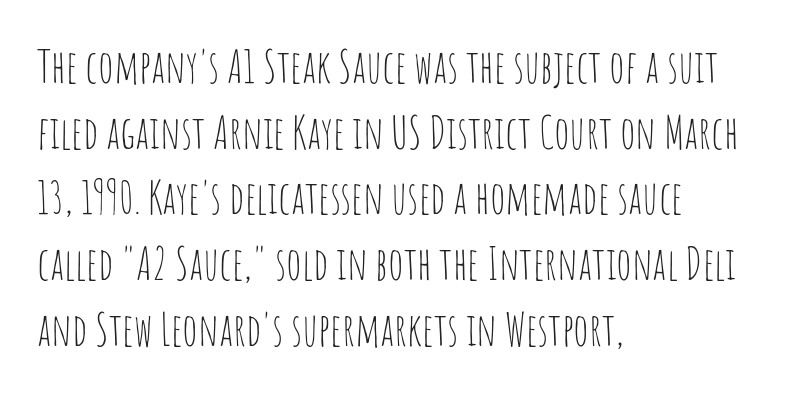
Ordinary non-slanted type is in use. Line starts are locked; line ends wander. Is the type heavy? It reads as light-to-regular instead. You can tell from the bare stems that sans-serif type was used. How would I describe the line gaps? Plain and ordinary.
